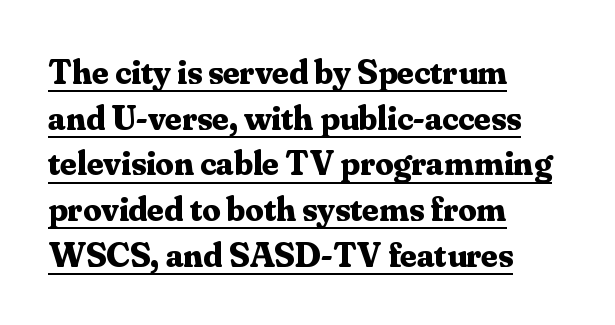
The image shows 36 px bold serif type, upright; set left-aligned, normal line spacing (1.27x), normal letter spacing, underlined; medium stroke contrast and a small x-height.
